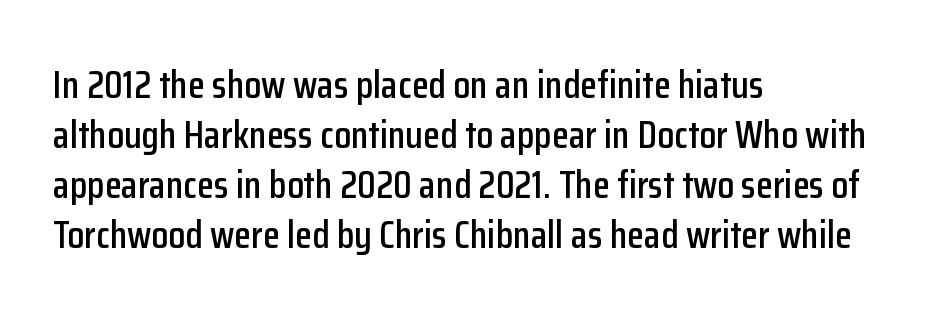
Is there much room between lines? A standard amount, neither cramped nor airy. Is this a fixed-width face? No — the glyphs have proportional, varying widths. Typeset ragged right — the left edge is the straight one. The line texture is even and compact thanks to regular tracking. A typesetter would mark this as roman, not italic. Type without underlining.
